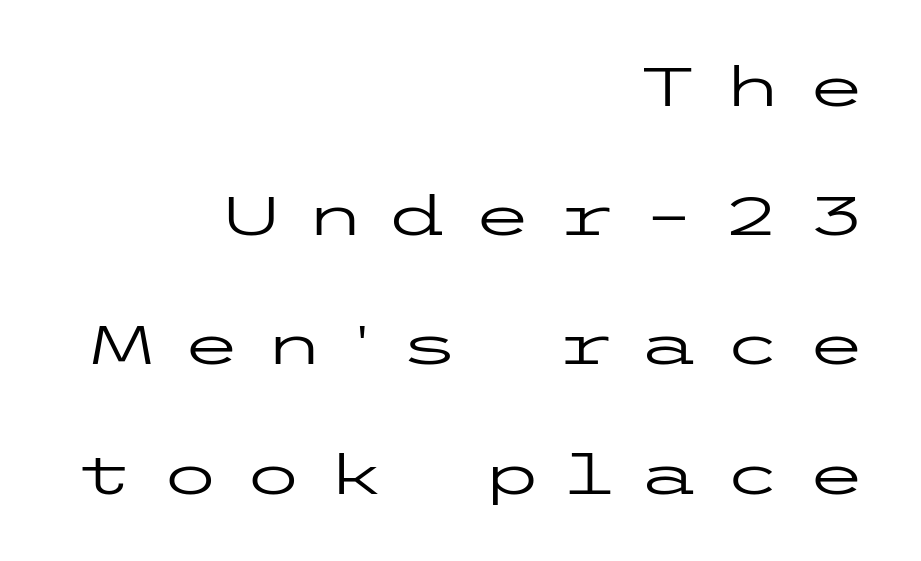
Q: Is the text bold? A: No.
Q: Is the text italic (slanted)? A: No, it is upright.
Q: Is the typeface a serif or a sans-serif typeface? A: Sans-serif.
Q: Is the text underlined? A: No.
Q: How is the paragraph aligned? A: Right-aligned.
Q: Is the spacing between letters normal or unusually wide? A: Unusually wide.
Q: Is the spacing between lines tight, normal or loose? A: Loose.
Q: Width (condensed, normal, or wide)? A: Wide.
Q: Stroke contrast? A: Low.
Q: x-height? A: Medium.
